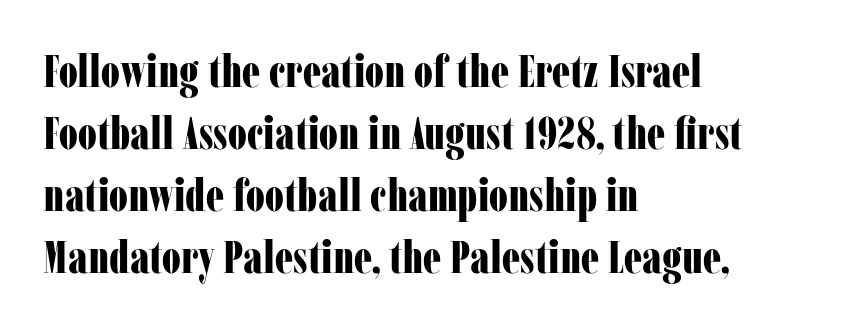
Q: Is the text bold? A: Yes.
Q: Is the text italic (slanted)? A: No, it is upright.
Q: Is the typeface a serif or a sans-serif typeface? A: Serif.
Q: Is the text underlined? A: No.
Q: How is the paragraph aligned? A: Left-aligned.
Q: Is the spacing between letters normal or unusually wide? A: Normal.
Q: Is the spacing between lines tight, normal or loose? A: Normal.
Q: Width (condensed, normal, or wide)? A: Condensed.
Q: Stroke contrast? A: Low.
Q: x-height? A: Medium.
Q: Monospaced? A: No.
